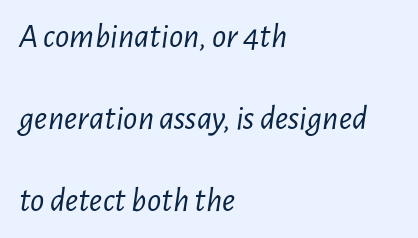
The rendering uses natural spacing where letterforms have individual widths. This rendering features lettering with no underline. The setting favours the left margin, as ordinary paragraphs usually do. Summary of vertical rhythm: relaxed, with wide interline spacing. Compared with a typical body face, this is equally light or lighter still.
